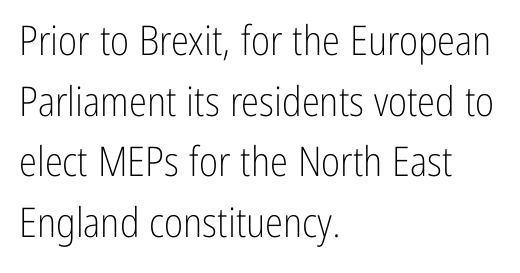
The weight tops out at a normal text grade. Rule under the text: the space is simply empty. If you measured baseline to baseline, you'd find a middling distance. The lettering holds an erect, upright posture throughout. Line beginnings align vertically; line endings do not.
